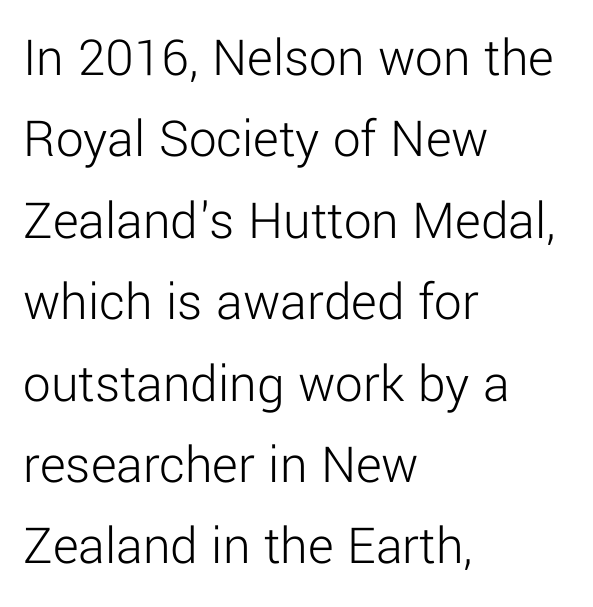
Unlike a traditional serif, this face leaves its strokes unadorned. Line beginnings align vertically; line endings do not. Here the designer chose a conventional face with non-uniform glyph widths. The foot of each line stays bare and open. Vertical stems look standard width or narrower in stroke. Observe the ordinary spacing: letters are neighbours, not strangers.
